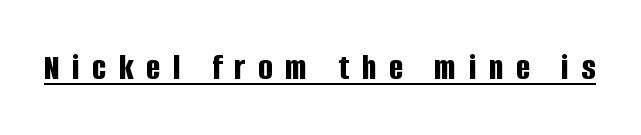
Q: Is the text bold? A: Yes.
Q: Is the text italic (slanted)? A: No, it is upright.
Q: Is the typeface a serif or a sans-serif typeface? A: Sans-serif.
Q: Is the text underlined? A: Yes.
Q: Is the spacing between letters normal or unusually wide? A: Unusually wide.
Q: Width (condensed, normal, or wide)? A: Condensed.
Q: Stroke contrast? A: Low.
Q: x-height? A: Large.
Q: Monospaced? A: No.
